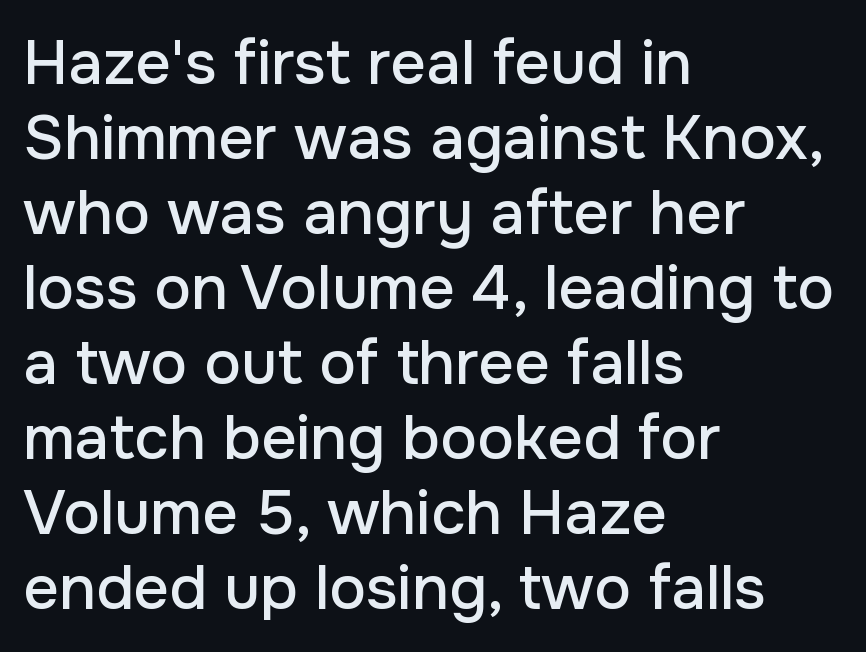
{"serif": "no", "italic": "no", "width": "normal", "stroke_contrast": "low", "x_height": "medium", "monospaced": "no", "underline": "no", "align": "left", "line_spacing_ratio": 1.21, "letter_spacing": "normal", "letter_spacing_em": 0.0, "glyph_px": 62}
